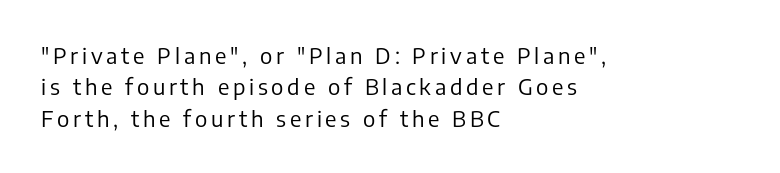
The image shows 22 px text type, upright; set left-aligned, normal line spacing (1.43x), not underlined.
